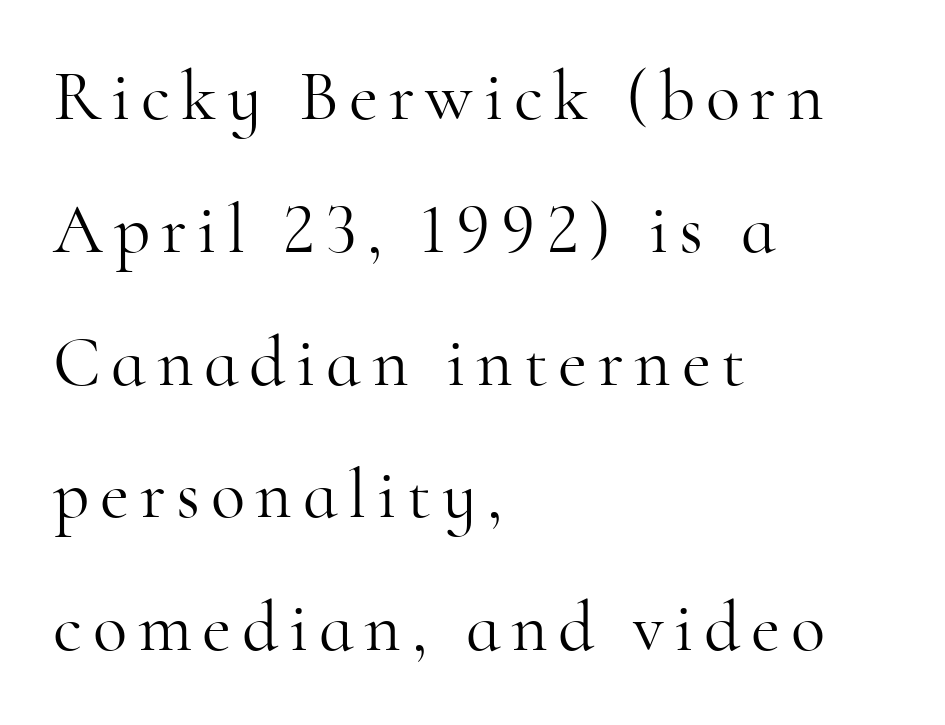
Q: Is the text bold? A: No.
Q: Is the text italic (slanted)? A: No, it is upright.
Q: Is the typeface a serif or a sans-serif typeface? A: Serif.
Q: Is the text underlined? A: No.
Q: How is the paragraph aligned? A: Left-aligned.
Q: Width (condensed, normal, or wide)? A: Normal.
Q: Stroke contrast? A: High.
Q: x-height? A: Small.
Q: Monospaced? A: No.
